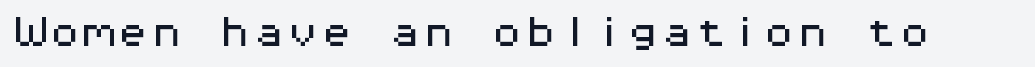
This sample has the even, mechanical cadence of fixed-width lettering. Stroke terminals: plain, sans-serif. Designer's note — italics off, roman on. Descender tails drop into unmarked territory. The tracking reads as untouched default to a designer's eye.
